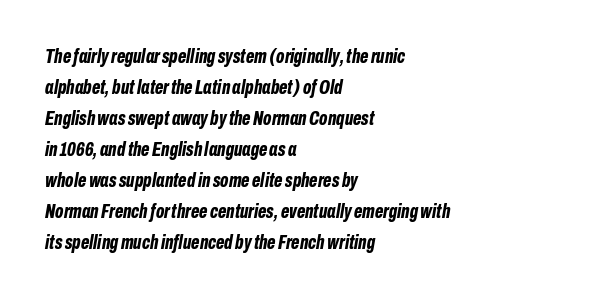
The image shows 20 px bold type, italic (leaning right); set left-aligned, normal line spacing (1.55x), normal letter spacing, not underlined.
